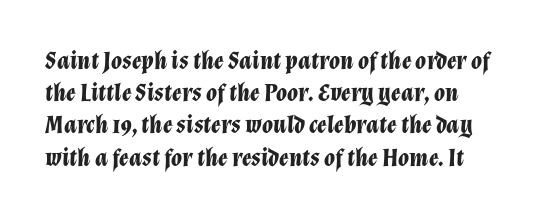
Designer's note — italics engaged. Stroke thickness is high; the sample reads as a true bold. Horizontal bands of white between lines are of average thickness. The horizontal fit of the characters is conventional and even. Just letters on the line, the space beneath them empty.
